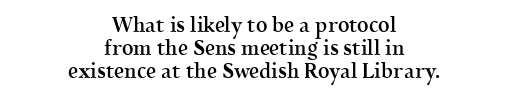
Q: Is the text bold? A: Semi-bold.
Q: Is the text italic (slanted)? A: No, it is upright.
Q: Is the text underlined? A: No.
Q: How is the paragraph aligned? A: Centered.
Q: Is the spacing between letters normal or unusually wide? A: Normal.
Q: Is the spacing between lines tight, normal or loose? A: Tight.
